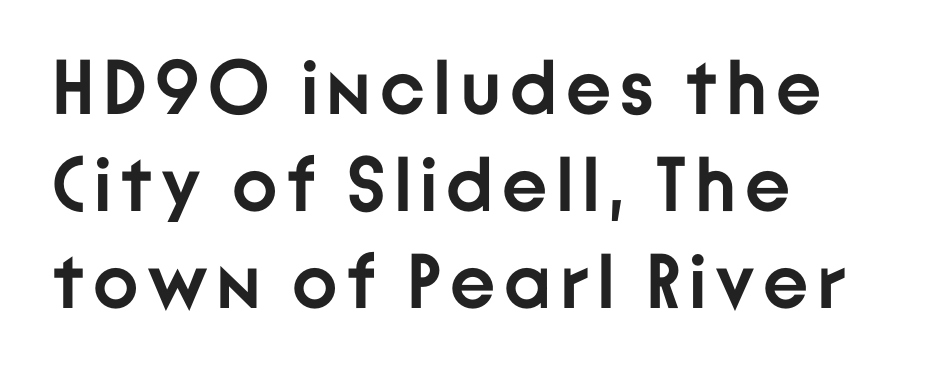
The image shows 77 px semibold sans-serif type, upright; set left-aligned, normal line spacing (1.26x), not underlined; low stroke contrast and a medium x-height.
